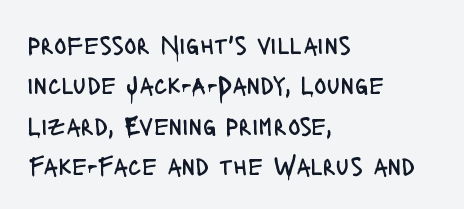
Q: Is the text bold? A: No.
Q: Is the text italic (slanted)? A: No, it is upright.
Q: Is the text underlined? A: No.
Q: How is the paragraph aligned? A: Left-aligned.
Q: Is the spacing between letters normal or unusually wide? A: Normal.
Q: Is the spacing between lines tight, normal or loose? A: Normal.
